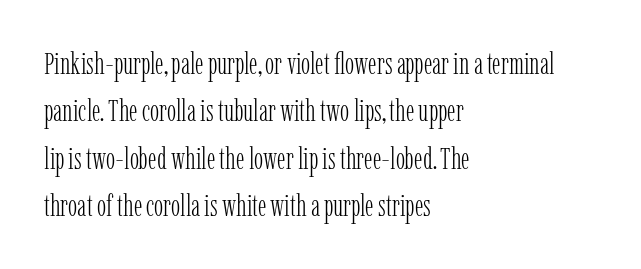
The passage shown has conventional tracking throughout. In CSS terms this would be text-align: left. Do the characters align in a grid? No, the font is proportional. Underline: absent. Posture: vertical. Type style note: has serifs.
